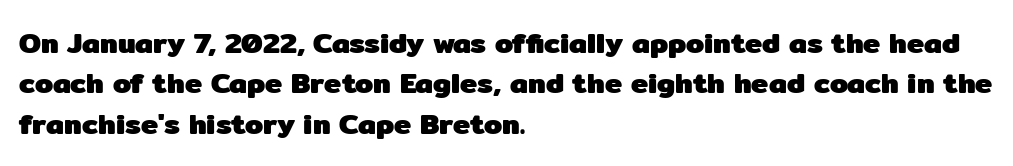
The image shows 29 px heavy sans-serif type, upright; set left-aligned, normal line spacing (1.39x), normal letter spacing, not underlined; low stroke contrast and a medium x-height.
